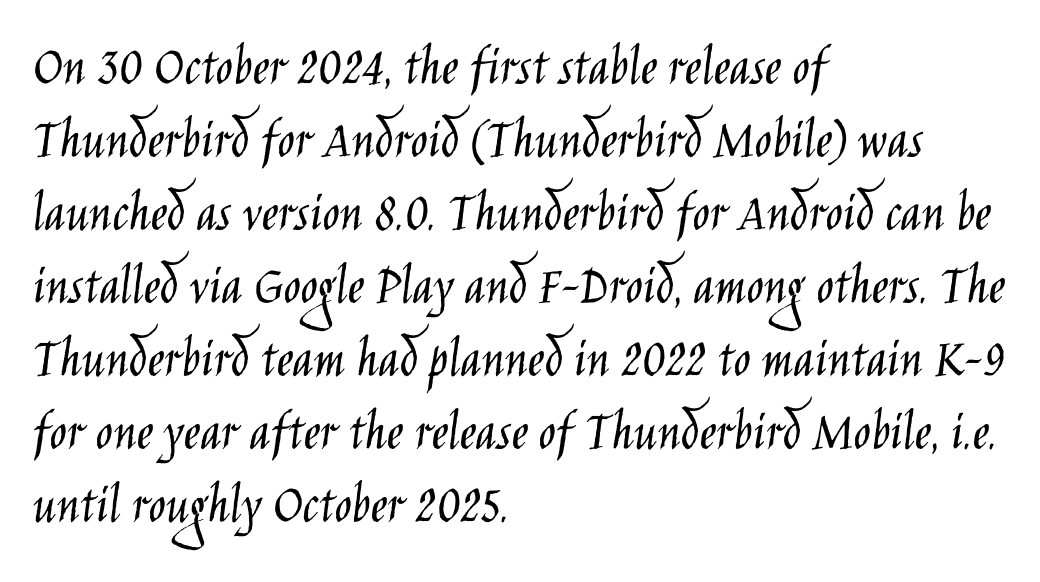
Font category for this specimen: sans-serif. Compared with a centered layout, this one pins lines to the left instead. Horizontal bands of white between lines are of average thickness. Only glyphs here, with clear space below each row. Each letter keeps its own natural width here, so spacing adapts to shape.
